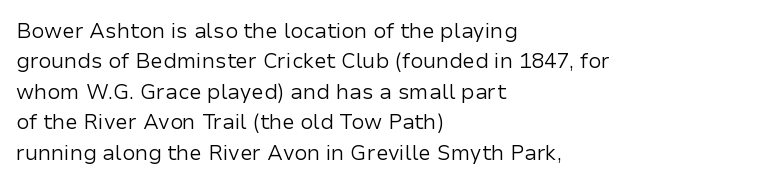
{"italic": "no", "bold": "no", "underline": "no", "align": "left", "line_spacing": "normal", "line_spacing_ratio": 1.45, "letter_spacing": "normal", "letter_spacing_em": 0.0, "glyph_px": 21}
